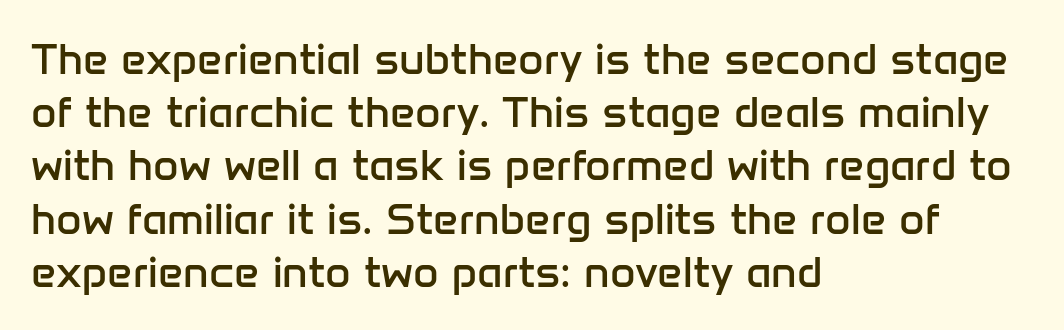
Q: Is the text bold? A: No.
Q: Is the text italic (slanted)? A: No, it is upright.
Q: Is the typeface a serif or a sans-serif typeface? A: Sans-serif.
Q: Is the text underlined? A: No.
Q: How is the paragraph aligned? A: Left-aligned.
Q: Is the spacing between letters normal or unusually wide? A: Normal.
Q: Width (condensed, normal, or wide)? A: Normal.
Q: Stroke contrast? A: Low.
Q: x-height? A: Medium.
Q: Monospaced? A: No.
